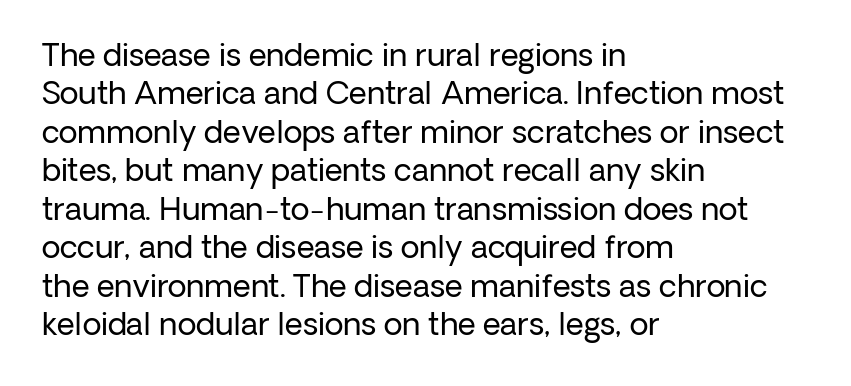
{"serif": "no", "italic": "no", "bold": "no", "weight": "regular", "width": "normal", "stroke_contrast": "low", "x_height": "medium", "monospaced": "no", "underline": "no", "align": "left", "line_spacing_ratio": 1.24, "letter_spacing": "normal", "letter_spacing_em": 0.0, "glyph_px": 31}
